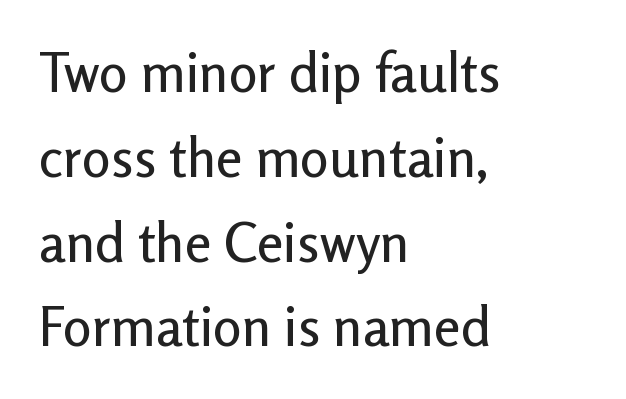
The image shows 54 px sans-serif type, upright; set left-aligned, normal line spacing (1.57x), normal letter spacing, not underlined; low stroke contrast and a medium x-height.
